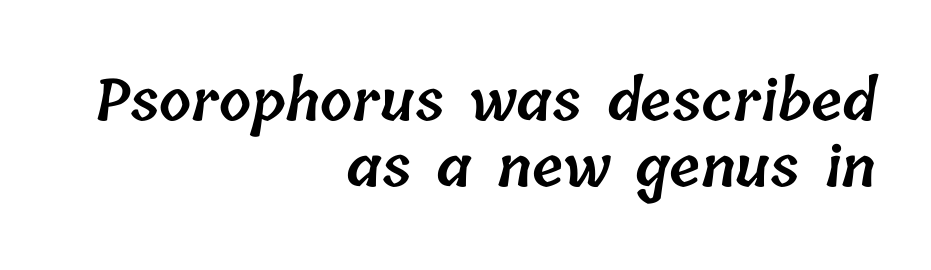
Notice how descenders almost collide with the ascenders below — that's tight leading. Teacher's note: observe the even right margin — that is flush-right alignment. Rule under the text: the space is simply empty. The passage shown is semibold, sitting just below true bold.
